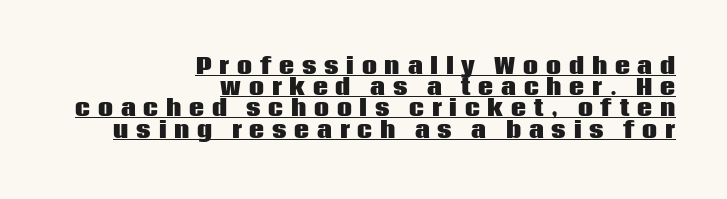
{"italic": "no", "bold": "yes", "underline": "yes", "align": "right", "line_spacing": "tight", "line_spacing_ratio": 1.01, "letter_spacing": "wide", "letter_spacing_em": 0.37, "glyph_px": 21}
